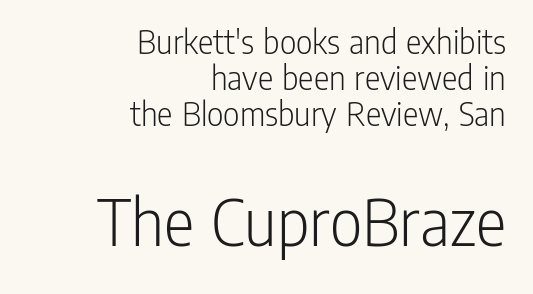
Has an underline been added? It has not. You can tell it's not italic because the verticals are truly vertical. Tightly led — the rows are bunched. Think of a printed novel: that variable character pitch is what you see here. All the whitespace from short lines collects on the left.
